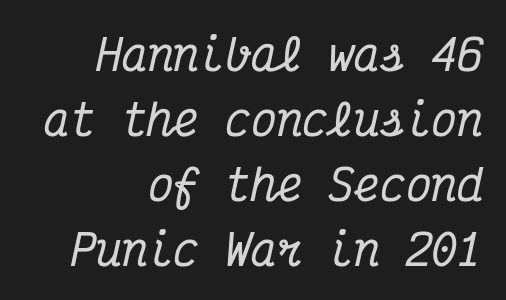
{"serif": "yes", "italic": "yes", "lean": "right", "slant_degrees": 12, "width": "condensed", "stroke_contrast": "medium", "x_height": "medium", "monospaced": "yes", "underline": "no", "align": "right", "line_spacing": "normal", "line_spacing_ratio": 1.51, "letter_spacing": "normal", "letter_spacing_em": 0.0, "glyph_px": 43}
